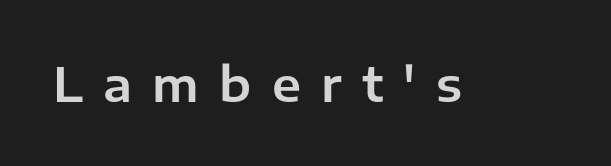
Q: Is the text italic (slanted)? A: No, it is upright.
Q: Is the typeface a serif or a sans-serif typeface? A: Sans-serif.
Q: Is the text underlined? A: No.
Q: Is the spacing between letters normal or unusually wide? A: Unusually wide.
Q: Width (condensed, normal, or wide)? A: Normal.
Q: Stroke contrast? A: Low.
Q: x-height? A: Medium.
Q: Monospaced? A: No.
